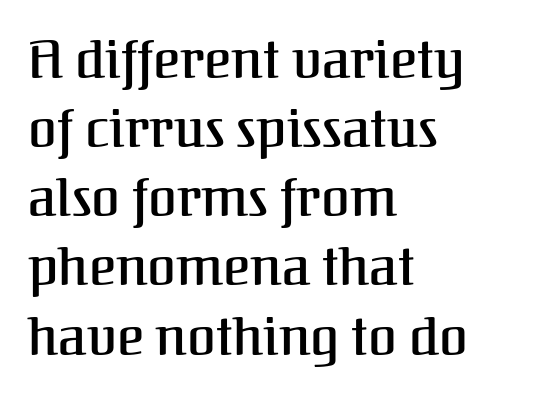
The image shows 52 px serif type, upright; set left-aligned, normal line spacing (1.33x), normal letter spacing, not underlined; medium stroke contrast and a medium x-height.
